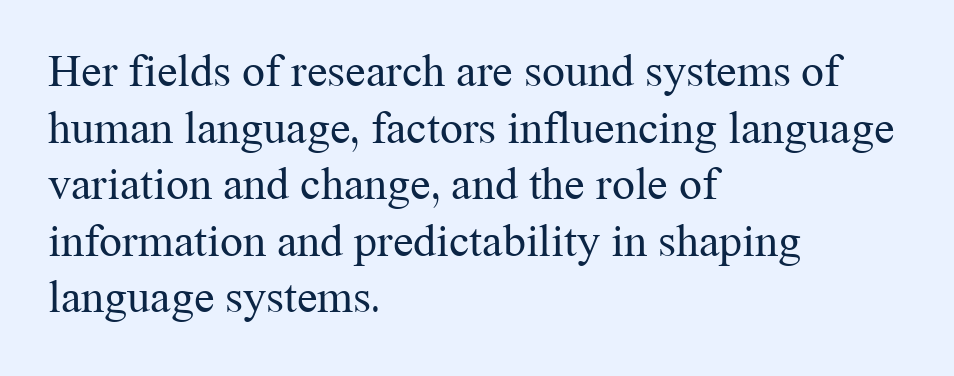
Every stem runs plumb, perpendicular to the baseline. Character widths vary here, with narrow letters taking less room than wide ones. There is no visible air inserted between adjacent glyphs. Typographically, this falls in the serif category.
